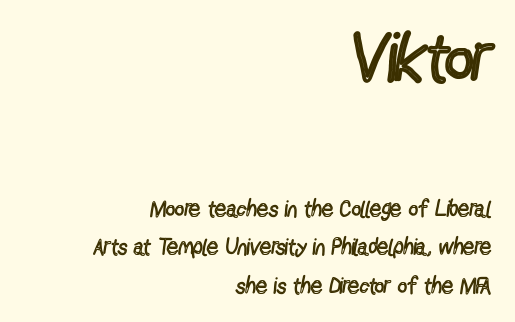
Q: Is the text bold? A: No.
Q: Is the typeface a serif or a sans-serif typeface? A: Sans-serif.
Q: Is the text underlined? A: No.
Q: How is the paragraph aligned? A: Right-aligned.
Q: Is the spacing between letters normal or unusually wide? A: Normal.
Q: Is the spacing between lines tight, normal or loose? A: Normal.
Q: Which block of text is set in a larger size, the first (top) or the second (bottom)? A: The first (top) one.
Q: Width (condensed, normal, or wide)? A: Condensed.
Q: x-height? A: Medium.
Q: Monospaced? A: No.
